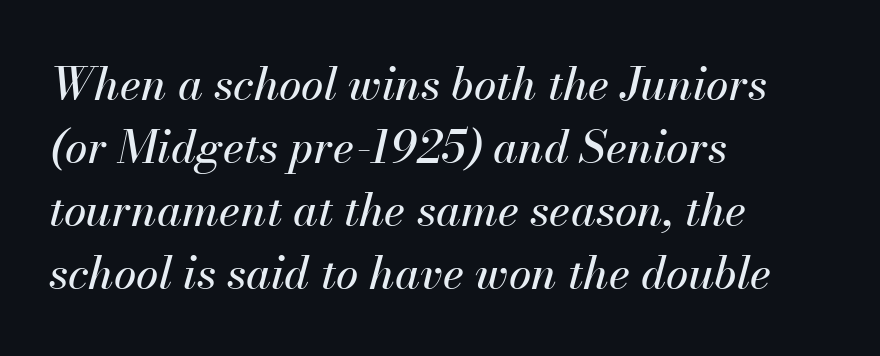
Q: Is the text italic (slanted)? A: Yes, it leans right by about 13 degrees.
Q: Is the text underlined? A: No.
Q: How is the paragraph aligned? A: Left-aligned.
Q: Is the spacing between letters normal or unusually wide? A: Normal.
Q: Is the spacing between lines tight, normal or loose? A: Normal.
Q: Width (condensed, normal, or wide)? A: Normal.
Q: Stroke contrast? A: Medium.
Q: x-height? A: Small.
Q: Monospaced? A: No.
